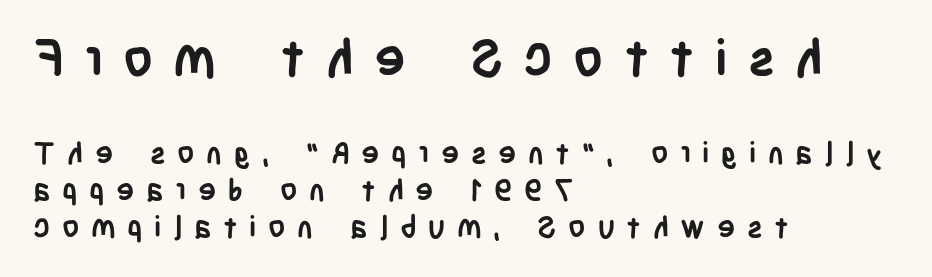
Horizontal alignment here is leftward, the default for most running prose. Inter-character spacing is expanded well beyond the font's built-in metrics. Heavy-handed strokes throughout: this text is bold. Serifs: no, the terminals of the letterforms are clean. These lines were composed using upright roman letters. The words here are not underlined.
